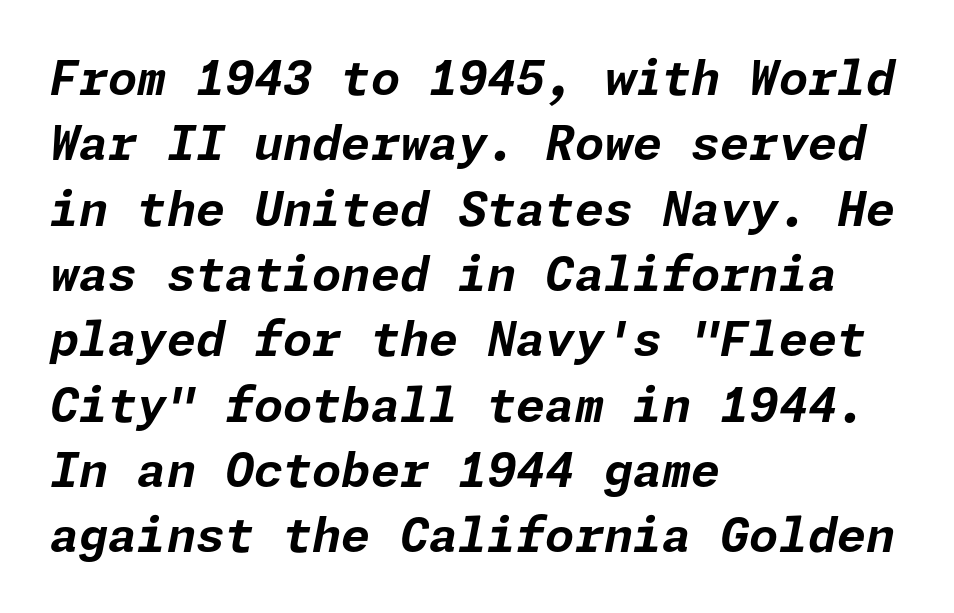
{"italic": "yes", "lean": "right", "slant_degrees": 11, "bold": "yes", "weight": "bold", "width": "normal", "stroke_contrast": "low", "x_height": "medium", "underline": "no", "align": "left", "line_spacing": "normal", "line_spacing_ratio": 1.39, "letter_spacing": "normal", "letter_spacing_em": 0.0, "glyph_px": 47}
